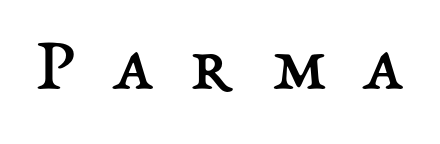
The image shows 77 px regular-weight type, upright; set unusually wide letter spacing (+0.47 em), not underlined; medium stroke contrast and a medium x-height.
